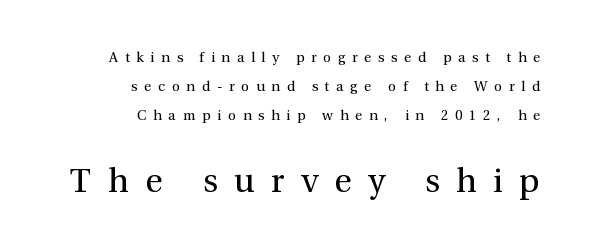
The strip under each line holds only bare page. Stems here are at most as thick as an everyday book face. Looks like regular typesetting: each glyph gets only the width it needs. Leftover space on each line is placed entirely before the opening word. Style check: upright. Top chunk: small. Bottom chunk: large.
